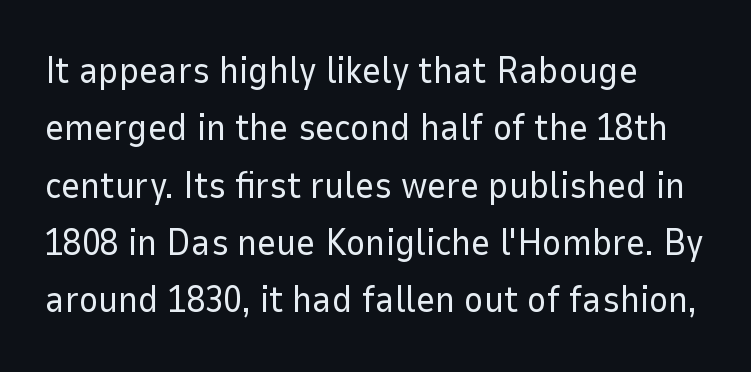
Anything drawn beneath the words? Only blank space. Each word holds together tightly as a unit, with standard inter-letter gaps. The type family on display is of the sans-serif kind. Note the varied advance widths — an 'i' is clearly narrower than an 'm'.
